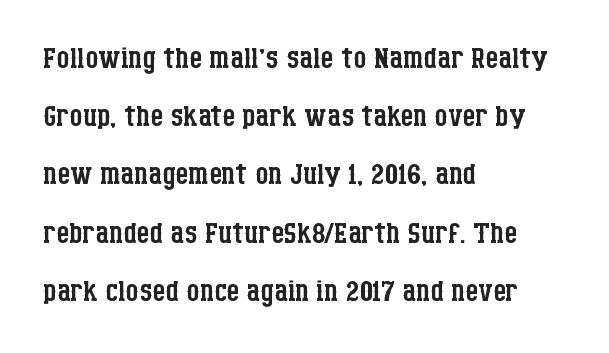
The image shows 41 px regular-weight, condensed serif type, upright; set left-aligned, normal line spacing (1.42x), normal letter spacing, not underlined; low stroke contrast and a large x-height.
